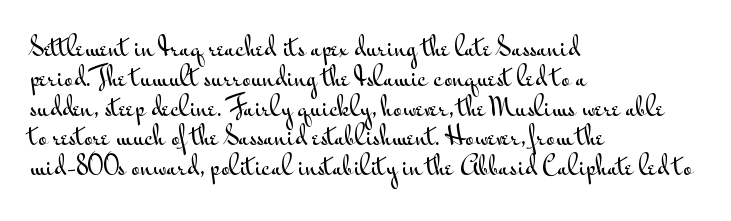
Q: Is the text underlined? A: No.
Q: How is the paragraph aligned? A: Left-aligned.
Q: Is the spacing between letters normal or unusually wide? A: Normal.
